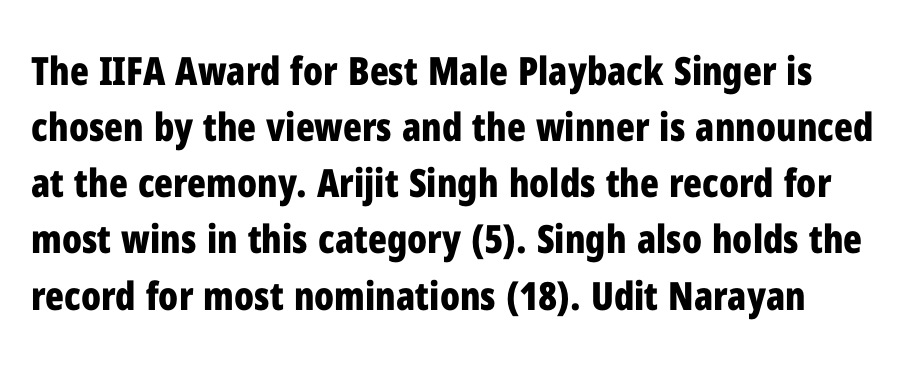
Q: Is the text bold? A: Yes.
Q: Is the text italic (slanted)? A: No, it is upright.
Q: Is the typeface a serif or a sans-serif typeface? A: Sans-serif.
Q: Is the text underlined? A: No.
Q: Is the spacing between letters normal or unusually wide? A: Normal.
Q: Is the spacing between lines tight, normal or loose? A: Normal.
Q: Width (condensed, normal, or wide)? A: Condensed.
Q: Stroke contrast? A: Low.
Q: x-height? A: Medium.
Q: Monospaced? A: No.
